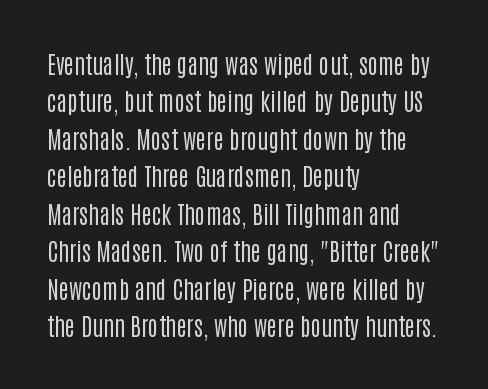
The image shows 24 px text type, upright; set left-aligned, normal line spacing (1.56x), normal letter spacing, not underlined.
